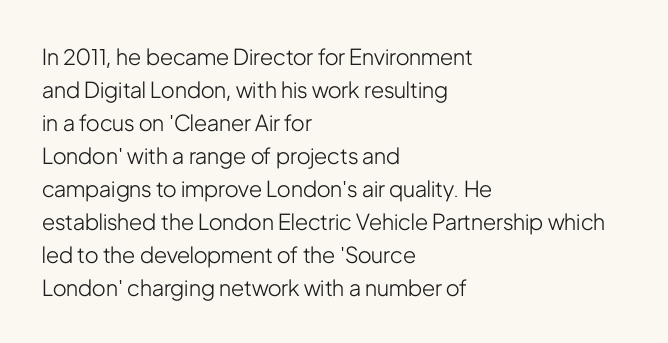
In terms of leading, this rendering sits right in the middle. Quick note: not italic, upright. Stems here are at most as thick as an everyday book face. Letter spacing: default.
